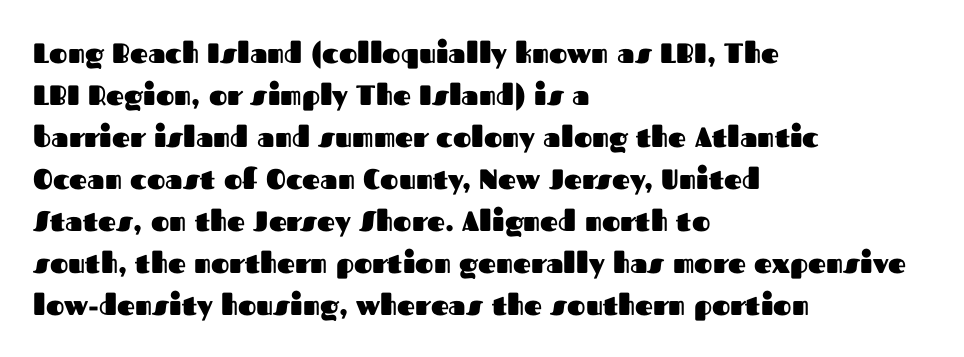
Spacing verdict: proportional, widths tailored to each character. If you measured baseline to baseline, you'd find a middling distance. Left-aligned paragraph, ragged on the right. No extra tracking has been applied to these lines. Typographic density is high because the face is bold. The typography opts for an upright posture over an oblique one.
